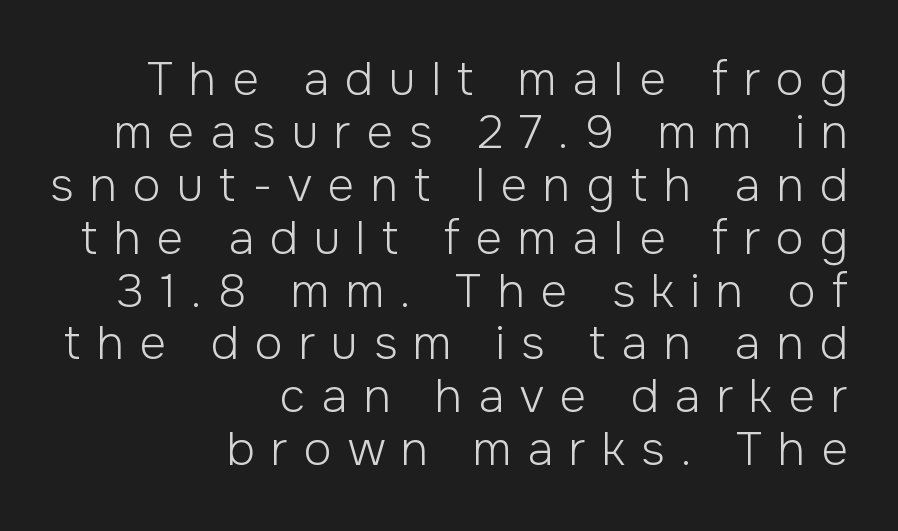
These lines huddle together more closely than default settings would place them. Descenders hang freely into open space. Caption: expanded tracking, letters set apart. If you drew a line through each stem, it would be perfectly vertical. Compared with a flush-left layout, this one pins lines to the opposite, right side.
